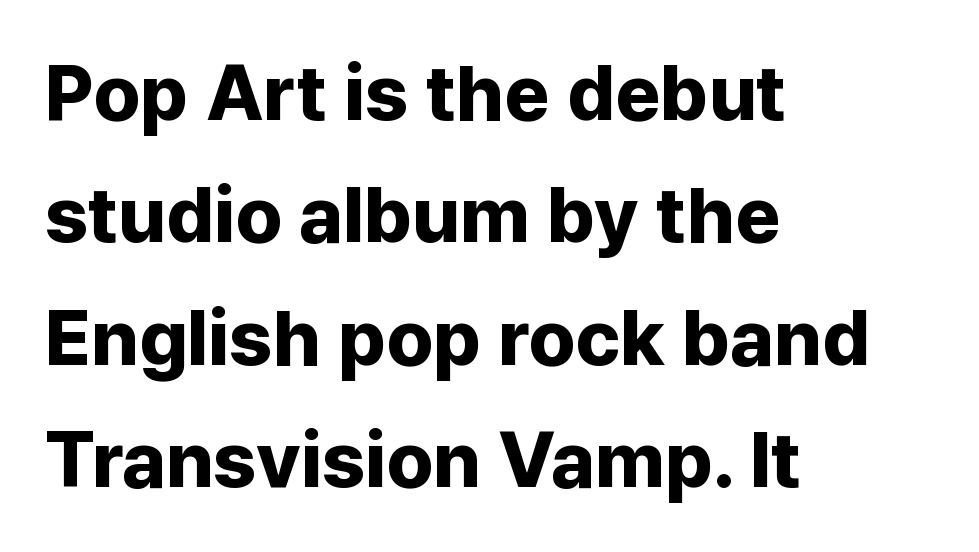
{"serif": "no", "italic": "no", "bold": "yes", "weight": "bold", "width": "normal", "stroke_contrast": "low", "x_height": "medium", "monospaced": "no", "underline": "no", "align": "left", "line_spacing": "normal", "line_spacing_ratio": 1.57, "letter_spacing": "normal", "letter_spacing_em": 0.0, "glyph_px": 78}
